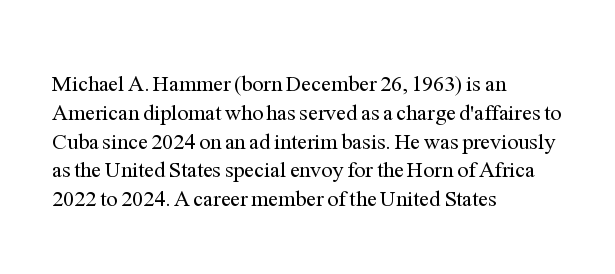
No extra ink here — the face is not bold. The ragged edge is on the right, which tells us the setting is flush left. Decoration check: the copy has no underline. Between one letter and the next there's only the usual sliver of space. No italicization has been applied; the sample stays upright. Successive baselines arrive at the customary interval.
